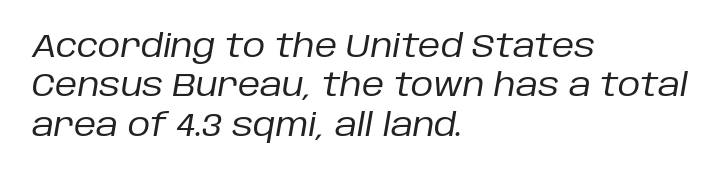
Q: Is the text bold? A: No.
Q: Is the text italic (slanted)? A: Yes, it leans right by about 10 degrees.
Q: Is the text underlined? A: No.
Q: How is the paragraph aligned? A: Left-aligned.
Q: Is the spacing between letters normal or unusually wide? A: Normal.
Q: Is the spacing between lines tight, normal or loose? A: Normal.
Q: Width (condensed, normal, or wide)? A: Normal.
Q: Stroke contrast? A: Low.
Q: x-height? A: Large.
Q: Monospaced? A: No.
